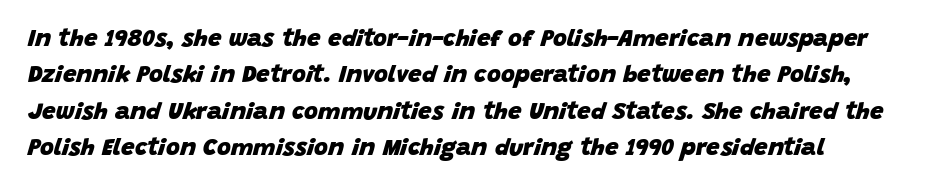
Q: Is the text bold? A: Yes.
Q: Is the text italic (slanted)? A: Yes, it leans right by about 15 degrees.
Q: Is the text underlined? A: No.
Q: Is the spacing between letters normal or unusually wide? A: Normal.
Q: Is the spacing between lines tight, normal or loose? A: Normal.
